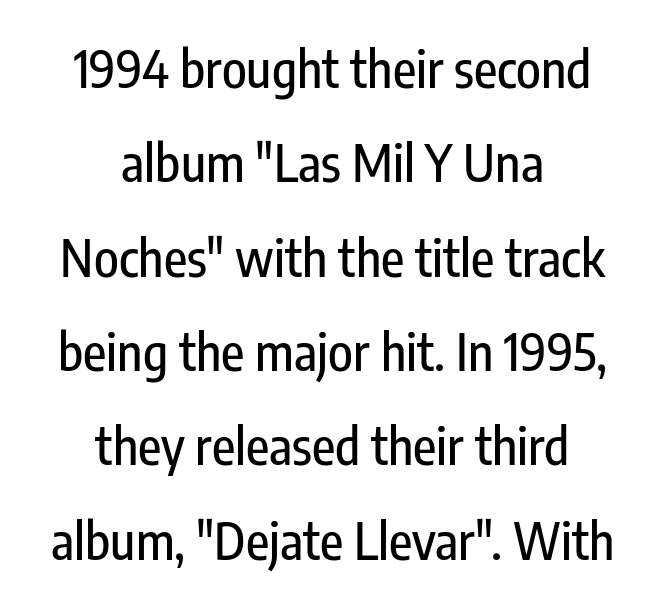
The image shows 51 px condensed sans-serif type, upright; set centered, line spacing 1.85x, normal letter spacing, not underlined; low stroke contrast and a medium x-height.
